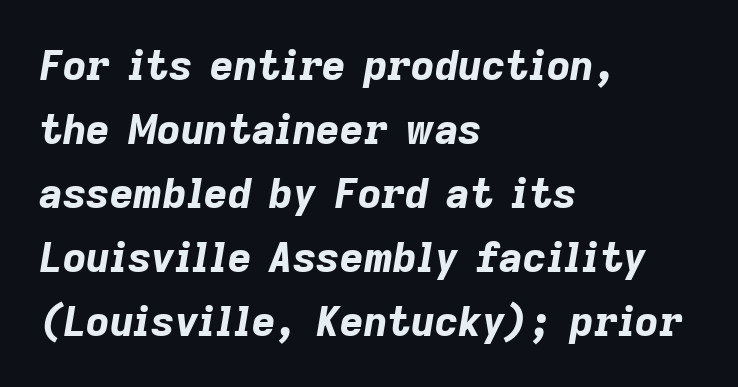
{"italic": "yes", "lean": "right", "slant_degrees": 9, "bold": "yes", "weight": "bold", "width": "normal", "stroke_contrast": "low", "x_height": "medium", "monospaced": "no", "underline": "no", "align": "left", "line_spacing": "normal", "line_spacing_ratio": 1.56, "letter_spacing": "normal", "letter_spacing_em": 0.0, "glyph_px": 41}
